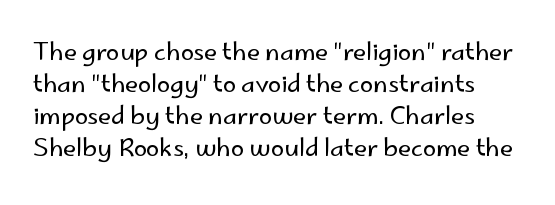
Q: Is the text bold? A: No.
Q: Is the text italic (slanted)? A: No, it is upright.
Q: Is the text underlined? A: No.
Q: Is the spacing between letters normal or unusually wide? A: Normal.
Q: Is the spacing between lines tight, normal or loose? A: Normal.
